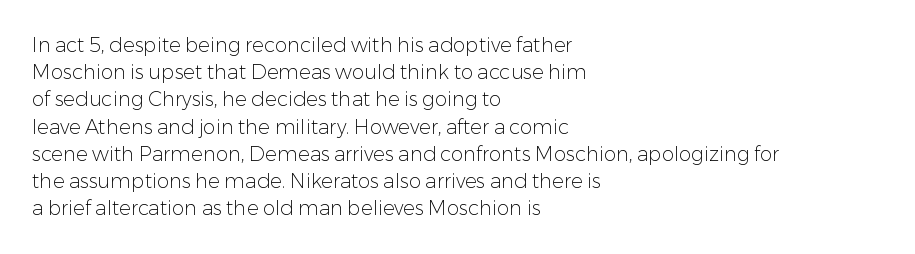
The image shows 20 px text type, upright; set left-aligned, normal line spacing (1.36x), normal letter spacing, not underlined.
